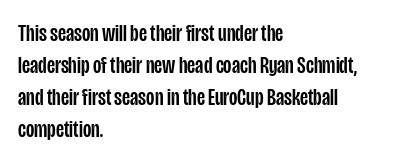
Q: Is the text italic (slanted)? A: No, it is upright.
Q: Is the text underlined? A: No.
Q: How is the paragraph aligned? A: Left-aligned.
Q: Is the spacing between letters normal or unusually wide? A: Normal.
Q: Is the spacing between lines tight, normal or loose? A: Normal.
